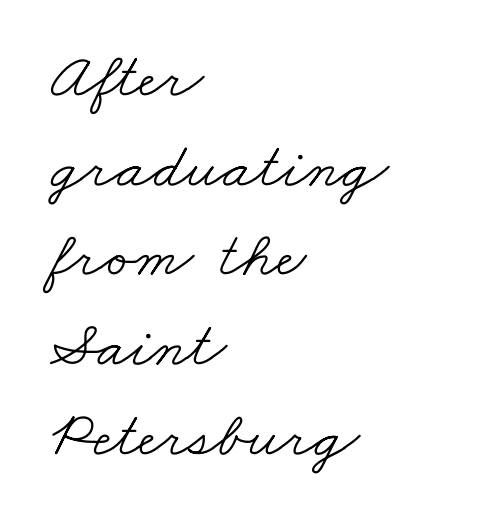
{"serif": "yes", "bold": "no", "weight": "light", "width": "wide", "stroke_contrast": "low", "x_height": "small", "monospaced": "no", "underline": "no", "align": "left", "line_spacing": "normal", "line_spacing_ratio": 1.38, "letter_spacing": "normal", "letter_spacing_em": 0.0, "glyph_px": 65}
